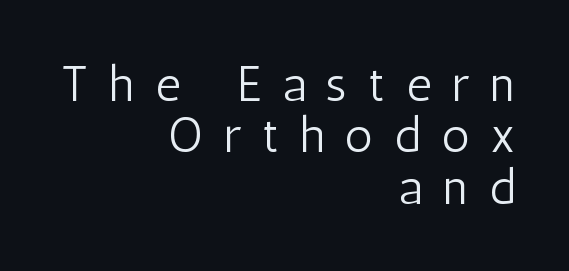
The image shows 49 px light, condensed sans-serif type, upright; set right-aligned, tight line spacing (1.05x), unusually wide letter spacing (+0.43 em), not underlined; low stroke contrast and a medium x-height.
